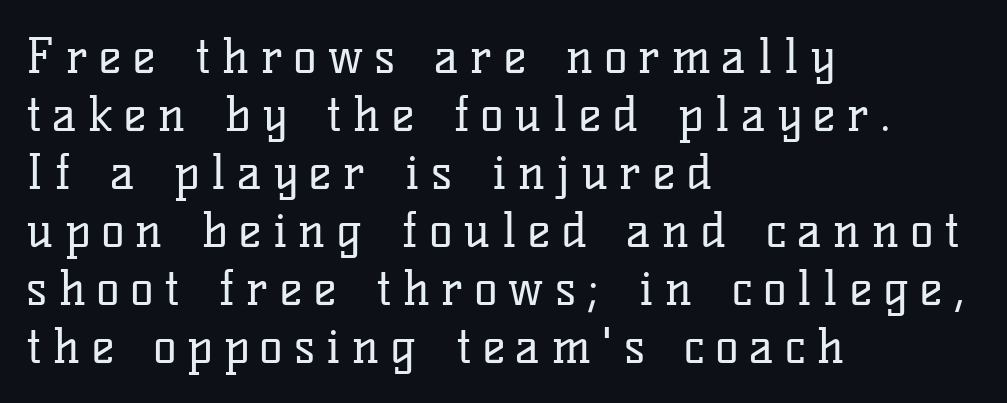
Old-style or modern, the face here clearly has serifs. The strokes are not fattened; the text isn't bold. Type without underlining. Is there any slant? The stems are plumb. A typesetter would call this heavily tracked-out type. Where is the straight margin? On the left.
